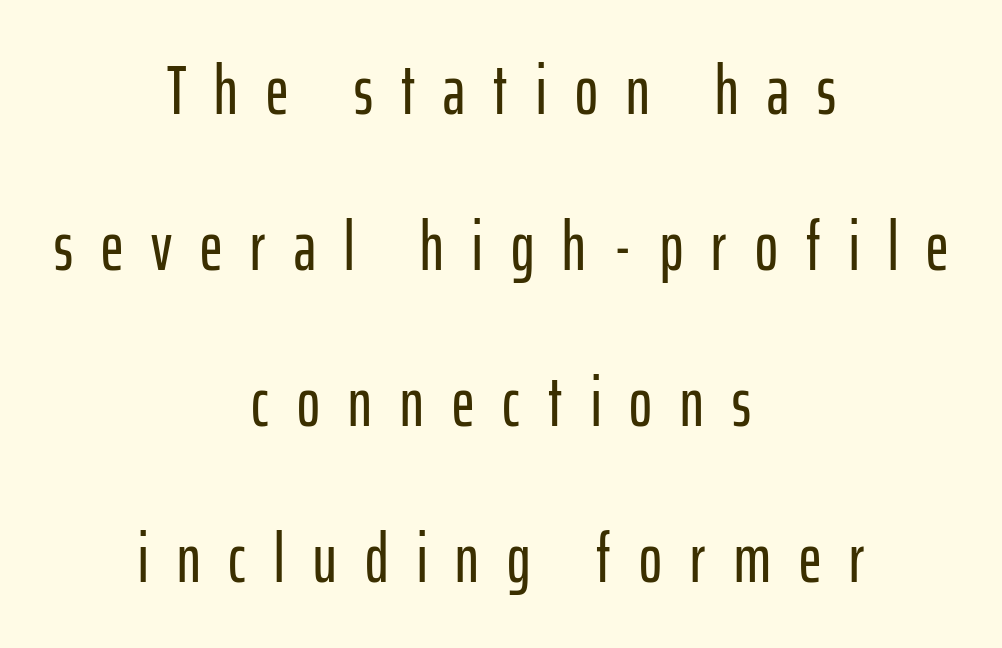
Note the varied advance widths — an 'i' is clearly narrower than an 'm'. In CSS terms this would be text-align: center. Quick note: not italic, upright. Type without underlining. Compared with typical paragraphs, the rows here are farther apart. Nope, no serifs anywhere on these letters.
